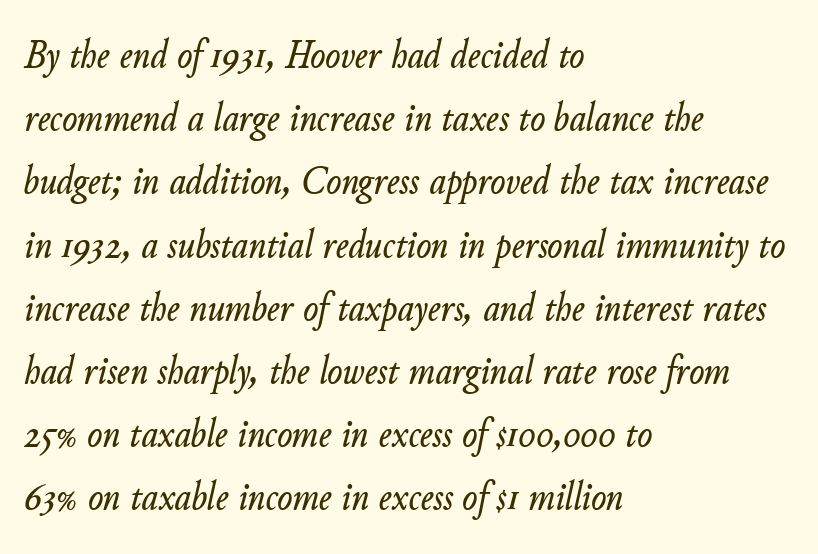
Q: Is the text italic (slanted)? A: Yes, it leans right by about 11 degrees.
Q: Is the text underlined? A: No.
Q: How is the paragraph aligned? A: Left-aligned.
Q: Is the spacing between letters normal or unusually wide? A: Normal.
Q: Is the spacing between lines tight, normal or loose? A: Normal.
Q: Width (condensed, normal, or wide)? A: Normal.
Q: Stroke contrast? A: Low.
Q: x-height? A: Small.
Q: Monospaced? A: No.
